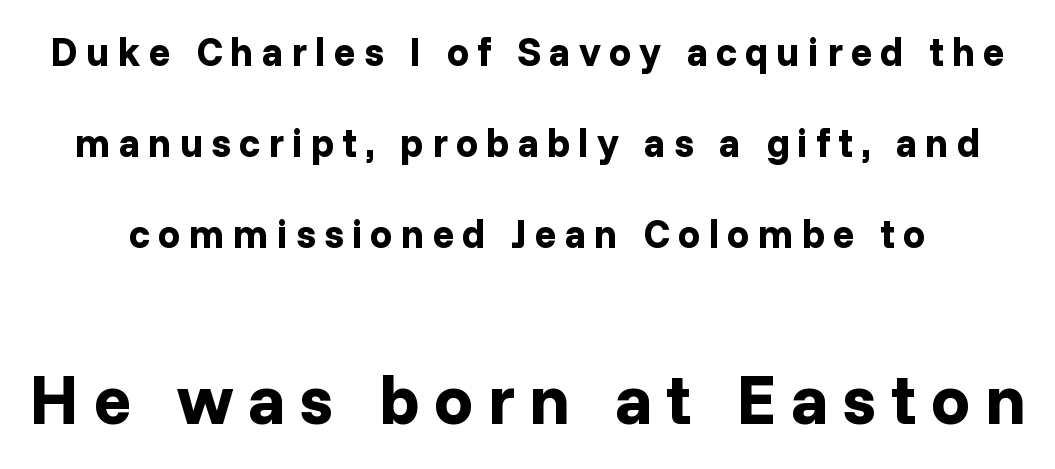
Spacing verdict: proportional, widths tailored to each character. If you measured baseline to baseline, you'd find a long distance. The glyphs in this specimen are sans serif. Each word looks stretched out because of the extra space between its letters.
